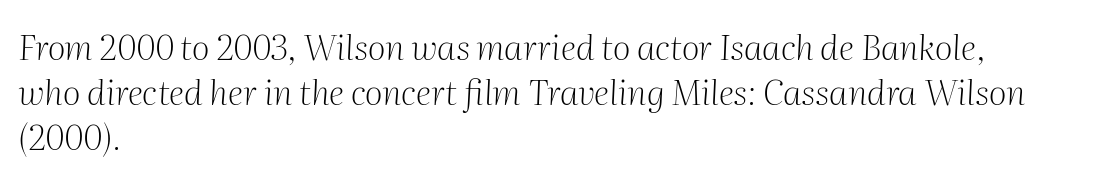
Here the glyphs are tracked normally, forming tight word shapes. In CSS terms this would be text-align: left. The letters advance in unequal steps, a hallmark of proportional type. Each new line begins a customary step beneath the previous one.
